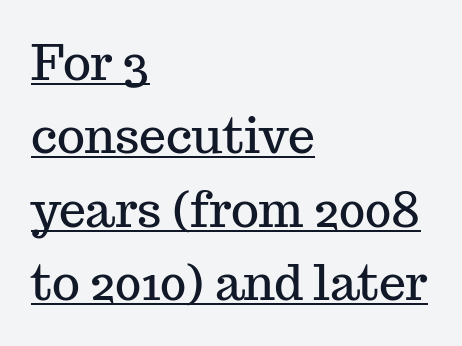
Q: Is the text italic (slanted)? A: No, it is upright.
Q: Is the typeface a serif or a sans-serif typeface? A: Serif.
Q: Is the text underlined? A: Yes.
Q: How is the paragraph aligned? A: Left-aligned.
Q: Is the spacing between letters normal or unusually wide? A: Normal.
Q: Is the spacing between lines tight, normal or loose? A: Normal.
Q: Width (condensed, normal, or wide)? A: Normal.
Q: Stroke contrast? A: Medium.
Q: x-height? A: Medium.
Q: Monospaced? A: No.
